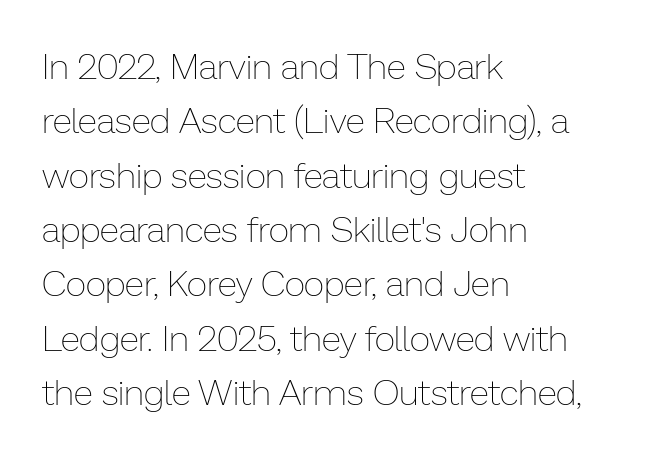
The image shows 36 px thin type, upright; set left-aligned, normal line spacing (1.51x), normal letter spacing, not underlined; low stroke contrast and a medium x-height.
